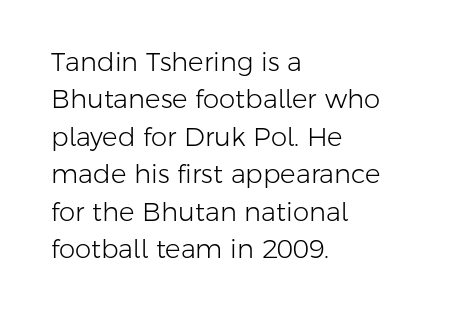
Q: Is the text bold? A: No.
Q: Is the text italic (slanted)? A: No, it is upright.
Q: Is the text underlined? A: No.
Q: How is the paragraph aligned? A: Left-aligned.
Q: Is the spacing between letters normal or unusually wide? A: Normal.
Q: Is the spacing between lines tight, normal or loose? A: Normal.
